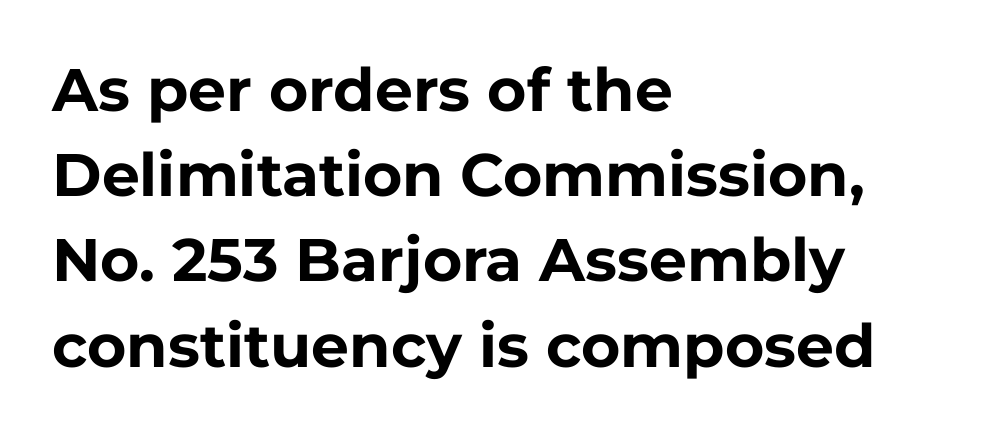
{"serif": "no", "italic": "no", "bold": "yes", "weight": "bold", "width": "normal", "stroke_contrast": "low", "x_height": "medium", "monospaced": "no", "underline": "no", "align": "left", "line_spacing": "normal", "line_spacing_ratio": 1.42, "letter_spacing": "normal", "letter_spacing_em": 0.0, "glyph_px": 60}
